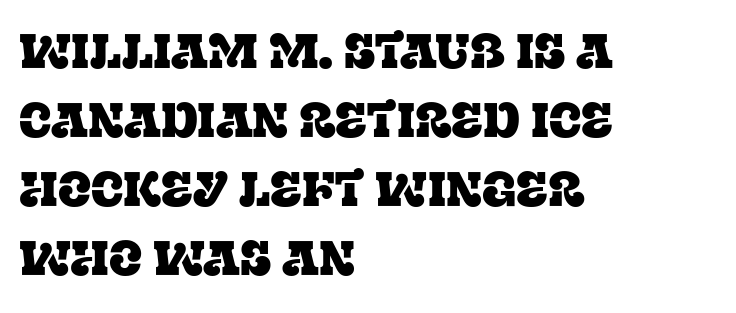
The image shows 49 px serif type, upright; set left-aligned, normal line spacing (1.41x), normal letter spacing, not underlined; low stroke contrast and a large x-height.
